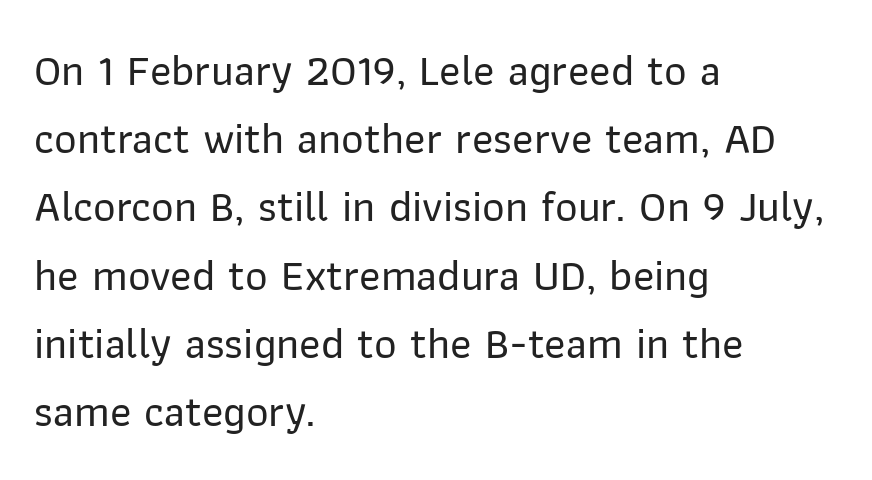
{"serif": "no", "italic": "no", "width": "normal", "stroke_contrast": "low", "x_height": "medium", "monospaced": "no", "underline": "no", "align": "left", "line_spacing": "normal", "line_spacing_ratio": 1.55, "letter_spacing": "normal", "letter_spacing_em": 0.0, "glyph_px": 44}
